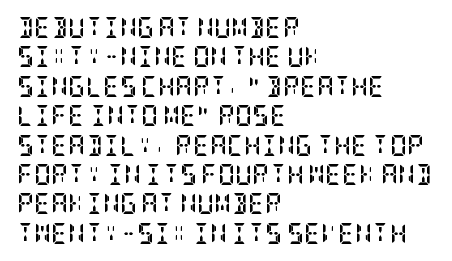
Posture: upright roman. Underlining? Definitely not there. Each line starts at the same left margin while the right side varies. Stroke thickness is high; the sample reads as a true bold. The block of text has a typical density, with ordinary space between rows.
